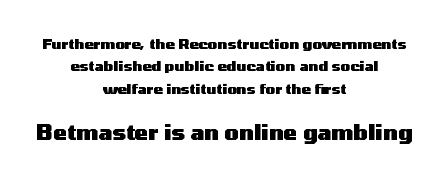
Q: Is the text bold? A: Yes.
Q: Is the text italic (slanted)? A: No, it is upright.
Q: Is the text underlined? A: No.
Q: How is the paragraph aligned? A: Centered.
Q: Is the spacing between letters normal or unusually wide? A: Normal.
Q: Is the spacing between lines tight, normal or loose? A: Normal.
Q: Which block of text is set in a larger size, the first (top) or the second (bottom)? A: The second (bottom) one.
